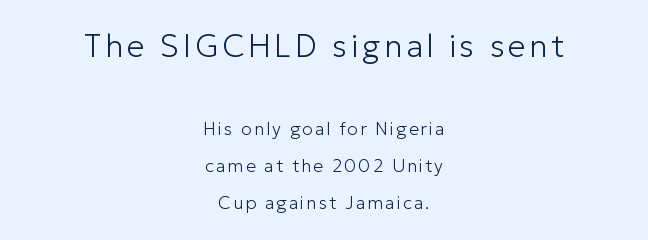
{"serif": "no", "italic": "no", "bold": "no", "weight": "light", "width": "normal", "stroke_contrast": "low", "x_height": "medium", "monospaced": "no", "underline": "no", "align": "center", "line_spacing": "loose", "line_spacing_ratio": 2.07, "larger_block": "first", "size_ratio": 1.78, "glyph_px": 32}
